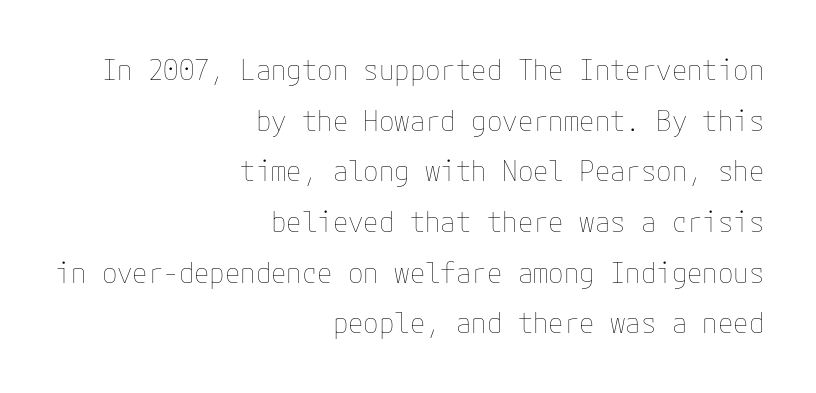
The image shows 28 px thin type, upright; set right-aligned, line spacing 1.81x, normal letter spacing, not underlined; low stroke contrast and a medium x-height.
